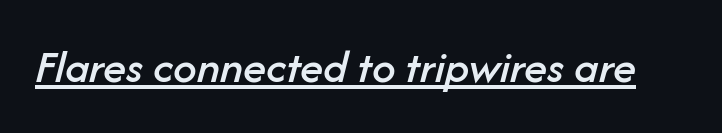
The rendering applies a slant to the glyphs. Varying glyph widths throughout — classic text-font behaviour. Tracking here is standard; glyphs follow each other at the usual distance. The specimen includes a rule beneath the text block's lines.
